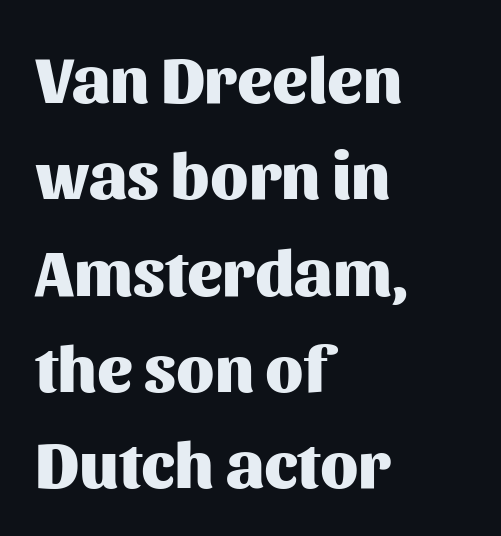
Q: Is the text bold? A: Yes.
Q: Is the text italic (slanted)? A: No, it is upright.
Q: Is the typeface a serif or a sans-serif typeface? A: Sans-serif.
Q: Is the text underlined? A: No.
Q: How is the paragraph aligned? A: Left-aligned.
Q: Is the spacing between letters normal or unusually wide? A: Normal.
Q: Is the spacing between lines tight, normal or loose? A: Normal.
Q: Width (condensed, normal, or wide)? A: Normal.
Q: Stroke contrast? A: Medium.
Q: x-height? A: Medium.
Q: Monospaced? A: No.
